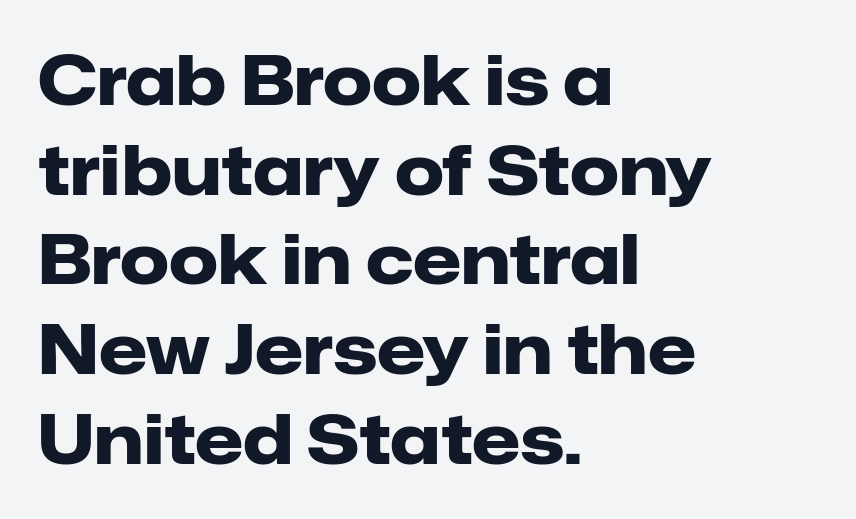
The image shows 69 px heavy sans-serif type, upright; set left-aligned, normal line spacing (1.3x), normal letter spacing, not underlined; low stroke contrast and a medium x-height.
